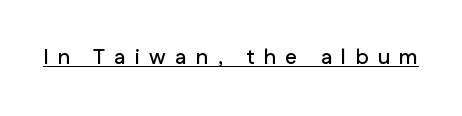
It's the straight-up-and-down kind of type. These characters rest on top of a visible drawn line. Each word looks stretched out because of the extra space between its letters.
